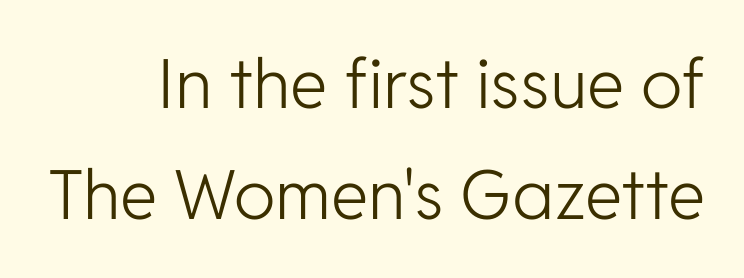
The text was rendered using a sans face with plain stroke endings. Does the copy run flush right? Yes — the right margin is perfectly even. Rendered with straight, roman letterforms. Counters stay open thanks to moderate or lighter strokes.
